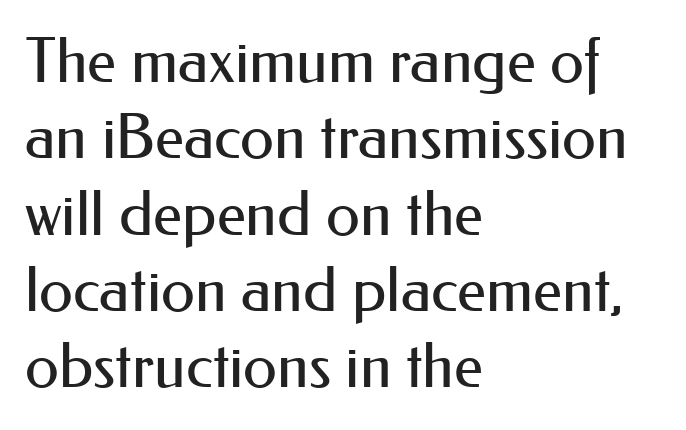
Classification — sans serif. Ink coverage per letter is moderate at most. Rendered with straight, roman letterforms. Does extra space separate the letters? No, they use regular spacing. These lines are set flush left with a ragged right edge.
